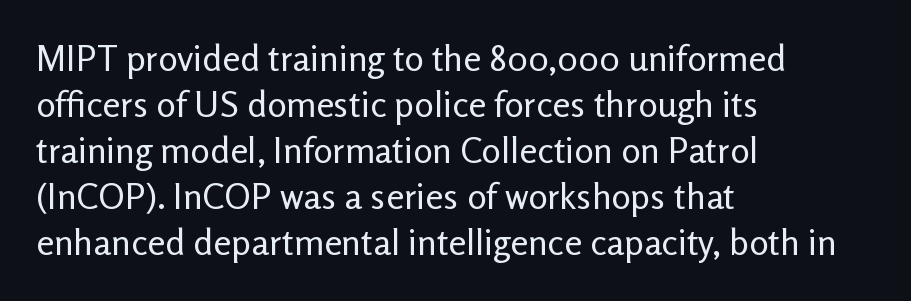
Q: Is the text bold? A: No.
Q: Is the text italic (slanted)? A: No, it is upright.
Q: Is the typeface a serif or a sans-serif typeface? A: Sans-serif.
Q: Is the text underlined? A: No.
Q: How is the paragraph aligned? A: Left-aligned.
Q: Is the spacing between letters normal or unusually wide? A: Normal.
Q: Is the spacing between lines tight, normal or loose? A: Normal.
Q: Width (condensed, normal, or wide)? A: Normal.
Q: Stroke contrast? A: Low.
Q: x-height? A: Medium.
Q: Monospaced? A: No.
